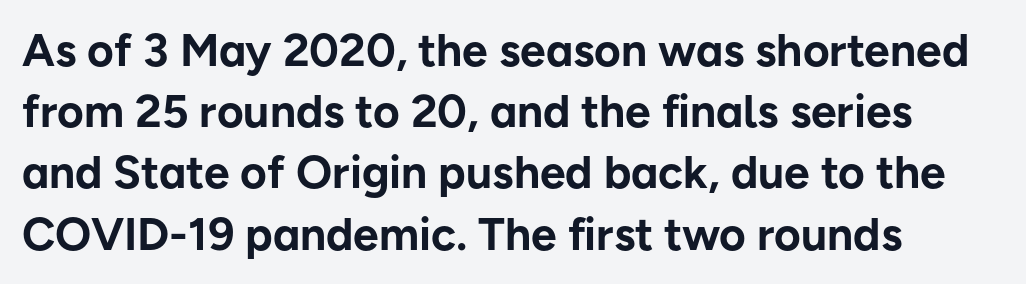
Q: Is the text bold? A: Yes.
Q: Is the text italic (slanted)? A: No, it is upright.
Q: Is the typeface a serif or a sans-serif typeface? A: Sans-serif.
Q: Is the text underlined? A: No.
Q: How is the paragraph aligned? A: Left-aligned.
Q: Is the spacing between letters normal or unusually wide? A: Normal.
Q: Is the spacing between lines tight, normal or loose? A: Normal.
Q: Width (condensed, normal, or wide)? A: Normal.
Q: Stroke contrast? A: Low.
Q: x-height? A: Medium.
Q: Monospaced? A: No.
